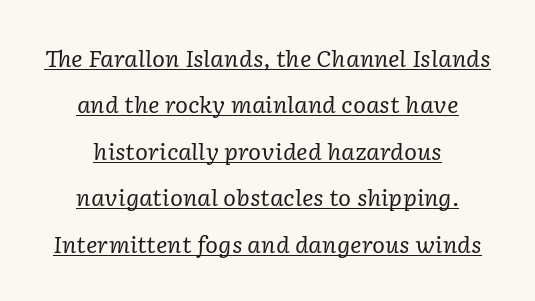
The image shows 22 px text type, italic (leaning right); set centered, loose line spacing (2.11x), normal letter spacing, underlined.
